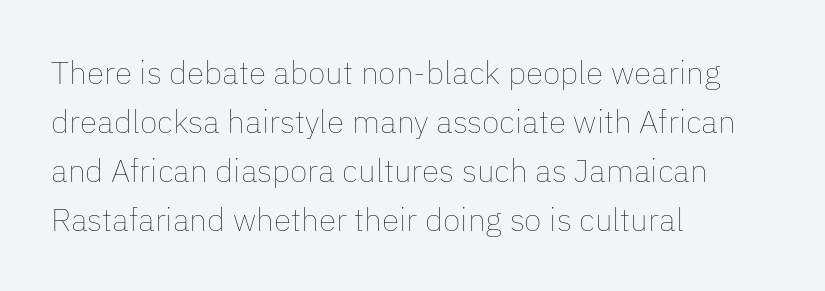
The image shows 32 px thin type, upright; set left-aligned, normal line spacing (1.53x), normal letter spacing, not underlined; low stroke contrast and a medium x-height.
